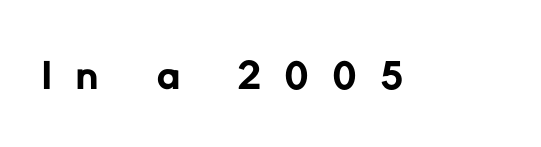
{"serif": "no", "bold": "no", "weight": "regular", "width": "normal", "stroke_contrast": "low", "x_height": "medium", "monospaced": "no", "underline": "no", "letter_spacing": "wide", "letter_spacing_em": 0.4, "glyph_px": 62}
